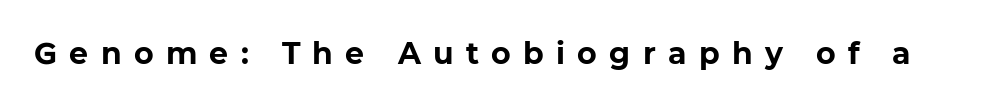
The rendering uses natural spacing where letterforms have individual widths. Compared with an ordinary text face, these strokes are far heavier — a full bold. Inter-character spacing is expanded well beyond the font's built-in metrics. The text was rendered using a sans face with plain stroke endings. Nobody drew a line under any word here.
